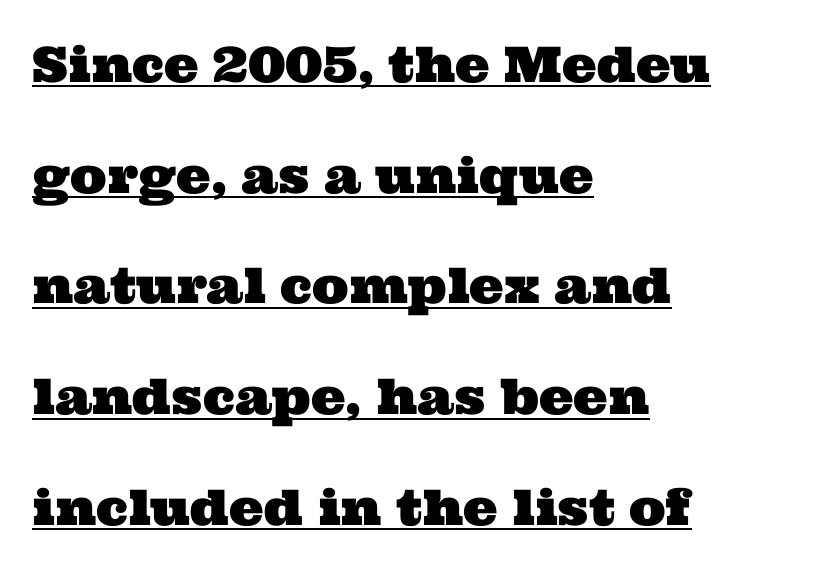
{"serif": "yes", "width": "wide", "stroke_contrast": "medium", "x_height": "medium", "monospaced": "no", "underline": "yes", "align": "left", "line_spacing": "loose", "line_spacing_ratio": 2.26, "letter_spacing": "normal", "letter_spacing_em": 0.0, "glyph_px": 49}
